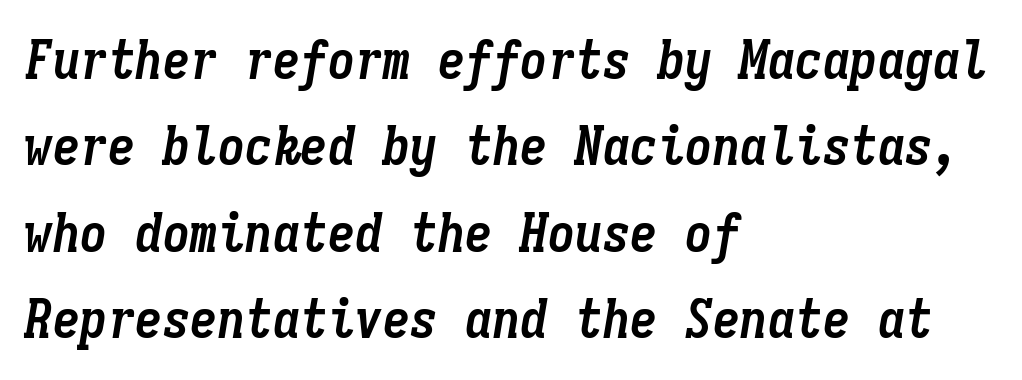
In terms of leading, this rendering sits right in the middle. The whole block is typeset with a tilt. Every character here occupies the same horizontal width, giving the sample a typewriter-like rhythm. The type is set solid horizontally, with unmodified tracking. The baseline area is clear. Heavy-handed strokes throughout: this text is bold.
